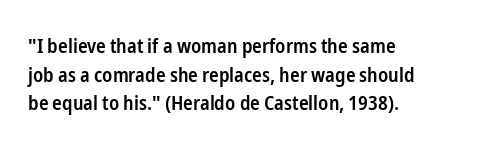
The image shows 20 px text type, upright; set left-aligned, normal line spacing (1.43x), normal letter spacing, not underlined.
